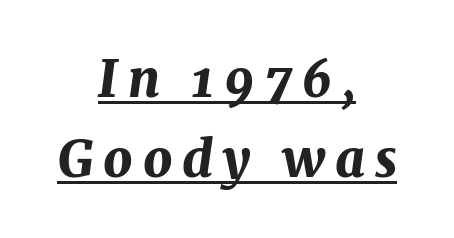
These lines are rendered in a variable-pitch font. Where is the straight margin? There isn't one; the lines are centered. Glance below the letters and you will spot a drawn line. The space between consecutive lines is moderate. If you drew a line through each stem, it would be angled. The passage shown is emphatically bold.
